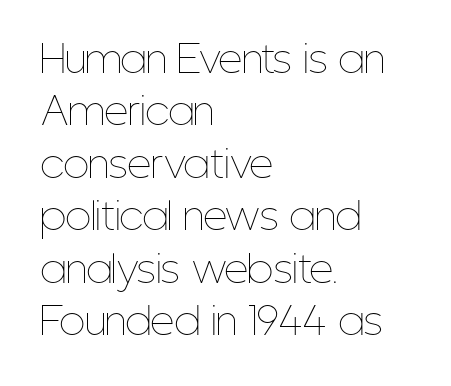
Honestly, the letter spacing is just normal — you wouldn't notice it. Each letter keeps its own natural width here, so spacing adapts to shape. The letters stand straight up with perfectly vertical stems. The setting favours the left margin, as ordinary paragraphs usually do.
